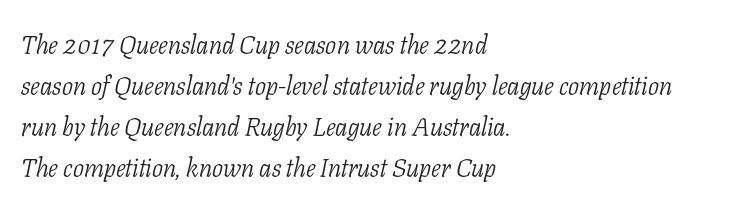
The ragged edge is on the right, which tells us the setting is flush left. Is the stroke heavy? The answer is a plain regular-or-lighter. An italicized treatment has been applied to the whole sample. Any mark beneath the type? The region is blank. Between one letter and the next there's only the usual sliver of space. Is there much room between lines? A standard amount, neither cramped nor airy.
